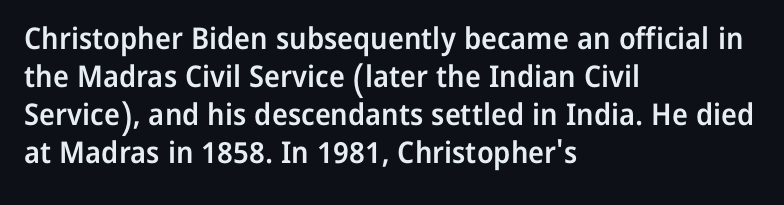
{"serif": "no", "italic": "no", "bold": "semi", "weight": "semibold", "width": "normal", "stroke_contrast": "low", "x_height": "medium", "monospaced": "no", "underline": "no", "align": "left", "line_spacing": "normal", "line_spacing_ratio": 1.27, "letter_spacing": "normal", "letter_spacing_em": 0.0, "glyph_px": 30}
